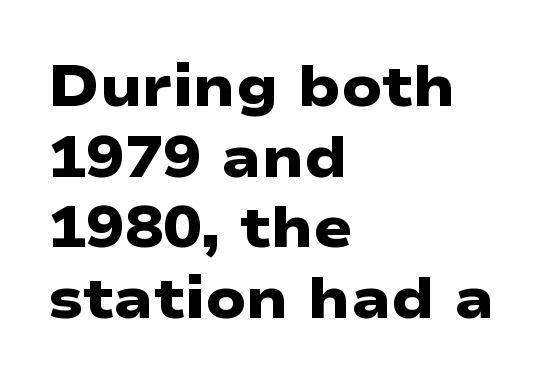
{"serif": "no", "bold": "yes", "weight": "heavy", "width": "wide", "stroke_contrast": "low", "x_height": "medium", "monospaced": "no", "underline": "no", "align": "left", "line_spacing_ratio": 1.24, "letter_spacing": "normal", "letter_spacing_em": 0.0, "glyph_px": 57}
